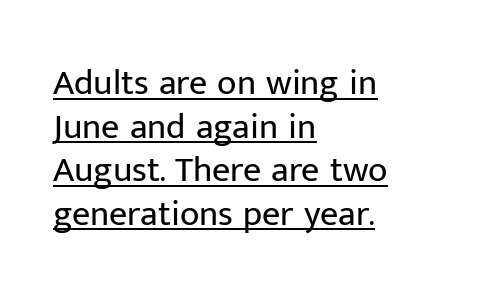
The image shows 36 px regular-weight sans-serif type, upright; set left-aligned, line spacing 1.21x, normal letter spacing, underlined; low stroke contrast and a medium x-height.
